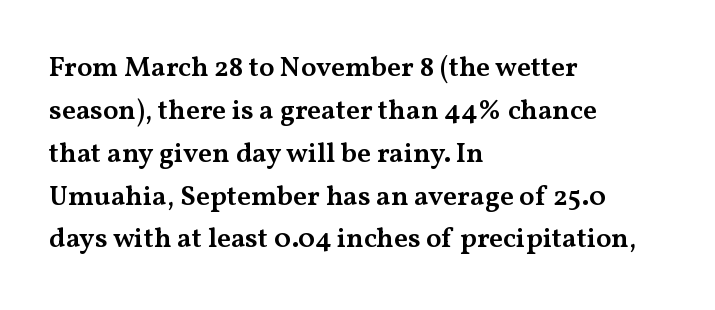
Unlike italic type, these characters show no tilt at all. Only glyphs here, with clear space below each row. The setting favours the left margin, as ordinary paragraphs usually do. The horizontal fit of the characters is conventional and even. Each letter keeps its own natural width here, so spacing adapts to shape. Serif or sans? Serif — the stroke terminals have little feet.
